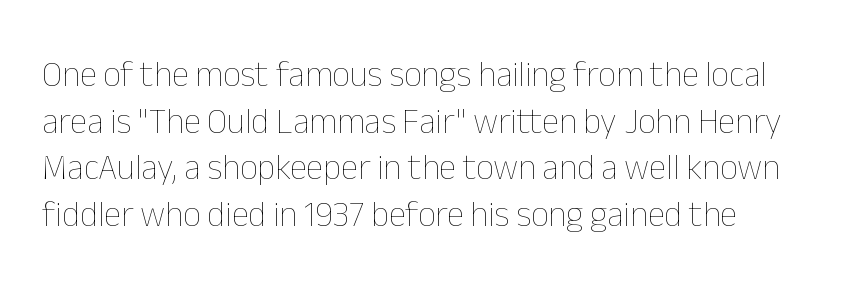
A typesetter would call this proportional, since set widths differ per character. Lines of text with bare space underneath. The rendering keeps characters at their native spacing. Do the letters lean? They stand straight. The characters are drawn with everyday or finer stroke widths.
